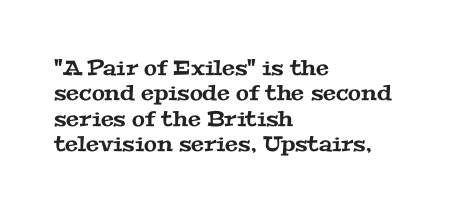
{"underline": "no", "align": "left", "line_spacing_ratio": 1.21, "letter_spacing": "normal", "letter_spacing_em": 0.0, "glyph_px": 21}
